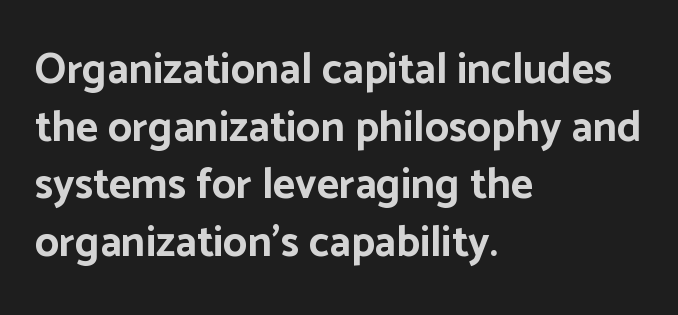
A typesetter would call this proportional, since set widths differ per character. The lines are quadded left. What stands out about the letter spacing? Nothing — it is the standard amount. Regarding serifs, this sample does without them.
